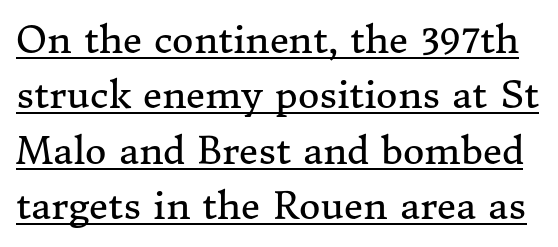
Successive baselines arrive at the customary interval. A baseline rule has been typeset under these characters. Look at the bottom of the vertical strokes: they flare into serifs here. Words appear dense and cohesive because spacing is normal. Here the designer chose a conventional face with non-uniform glyph widths.
